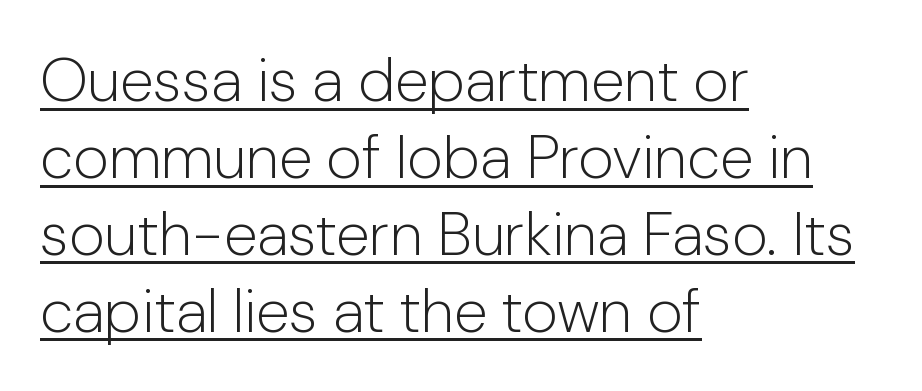
{"serif": "no", "italic": "no", "bold": "no", "weight": "light", "width": "normal", "stroke_contrast": "low", "x_height": "medium", "monospaced": "no", "underline": "yes", "align": "left", "line_spacing": "normal", "line_spacing_ratio": 1.26, "letter_spacing": "normal", "letter_spacing_em": 0.0, "glyph_px": 61}
